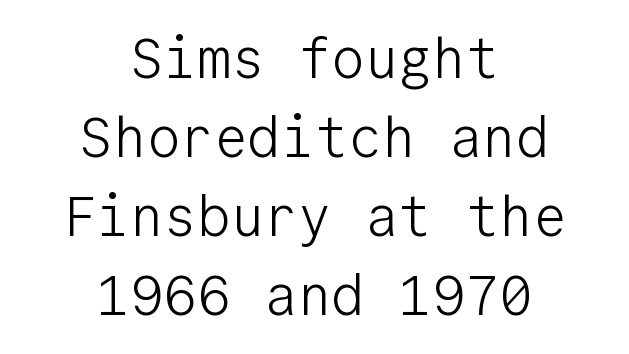
Q: Is the text bold? A: No.
Q: Is the text italic (slanted)? A: No, it is upright.
Q: Is the typeface a serif or a sans-serif typeface? A: Sans-serif.
Q: Is the text underlined? A: No.
Q: How is the paragraph aligned? A: Centered.
Q: Is the spacing between letters normal or unusually wide? A: Normal.
Q: Is the spacing between lines tight, normal or loose? A: Normal.
Q: Width (condensed, normal, or wide)? A: Normal.
Q: Stroke contrast? A: Low.
Q: x-height? A: Medium.
Q: Monospaced? A: Yes.
